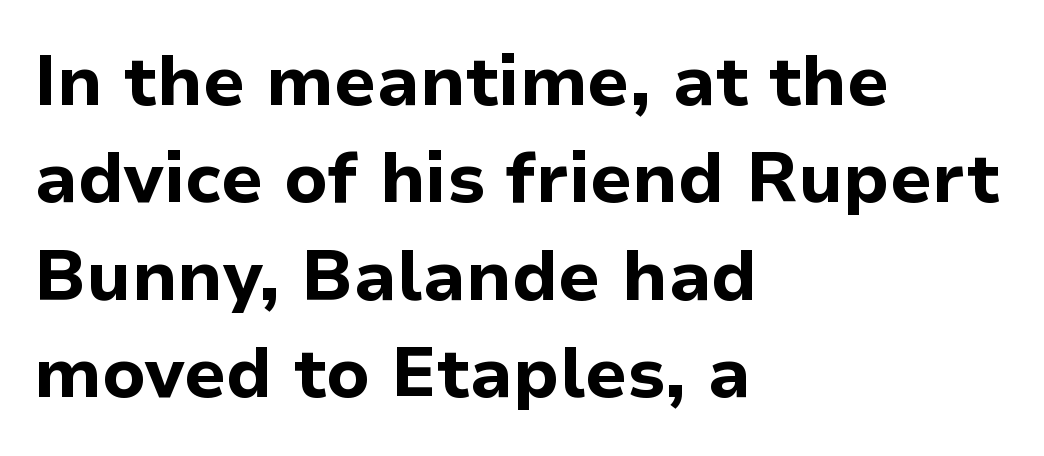
{"serif": "no", "italic": "no", "bold": "yes", "weight": "bold", "width": "normal", "stroke_contrast": "low", "x_height": "medium", "monospaced": "no", "underline": "no", "align": "left", "line_spacing": "normal", "line_spacing_ratio": 1.39, "letter_spacing": "normal", "letter_spacing_em": 0.0, "glyph_px": 70}
